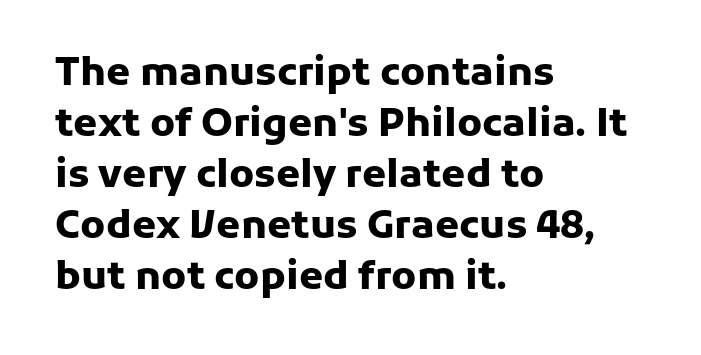
Q: Is the text bold? A: Yes.
Q: Is the text italic (slanted)? A: No, it is upright.
Q: Is the typeface a serif or a sans-serif typeface? A: Sans-serif.
Q: Is the text underlined? A: No.
Q: How is the paragraph aligned? A: Left-aligned.
Q: Is the spacing between letters normal or unusually wide? A: Normal.
Q: Is the spacing between lines tight, normal or loose? A: Normal.
Q: Width (condensed, normal, or wide)? A: Normal.
Q: Stroke contrast? A: Low.
Q: x-height? A: Medium.
Q: Monospaced? A: No.
